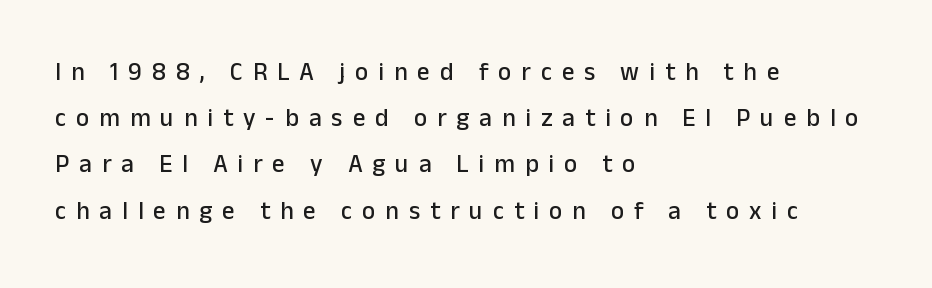
Does the lettering tilt? It doesn't — this is upright. The rendering anchors every line to the left-hand side. Has an underline been added? It has not. Does extra space separate the letters? Yes, quite a lot of it.
